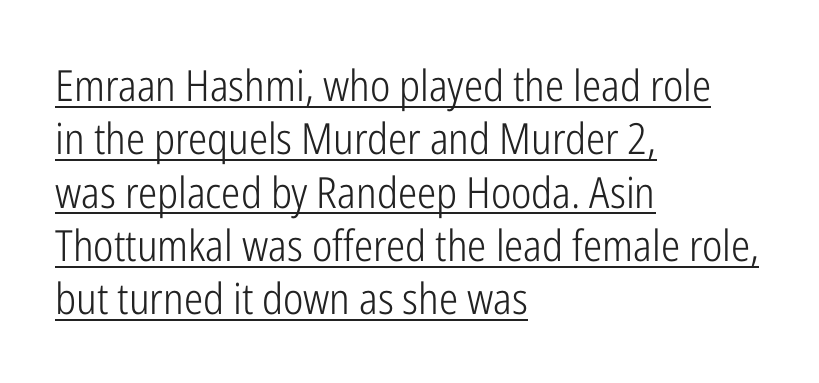
The image shows 43 px light, condensed sans-serif type, upright; set left-aligned, line spacing 1.24x, normal letter spacing, underlined; low stroke contrast and a medium x-height.
